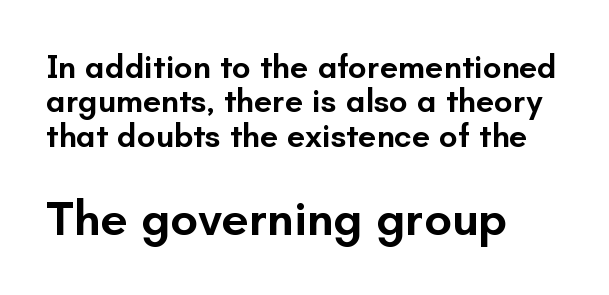
The image shows 49 px semibold sans-serif type, upright; set left-aligned, tight line spacing (1.04x), normal letter spacing, not underlined; the second (bottom) block is 1.48x larger; low stroke contrast and a small x-height.
